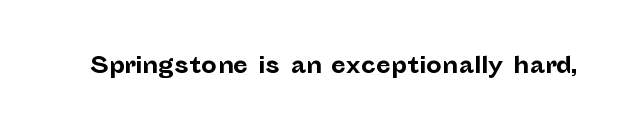
Short note: letters normally spaced. Words float on clear page, feet unadorned. The letters stand upright; this is a roman face. Heavy, bold letterforms.
